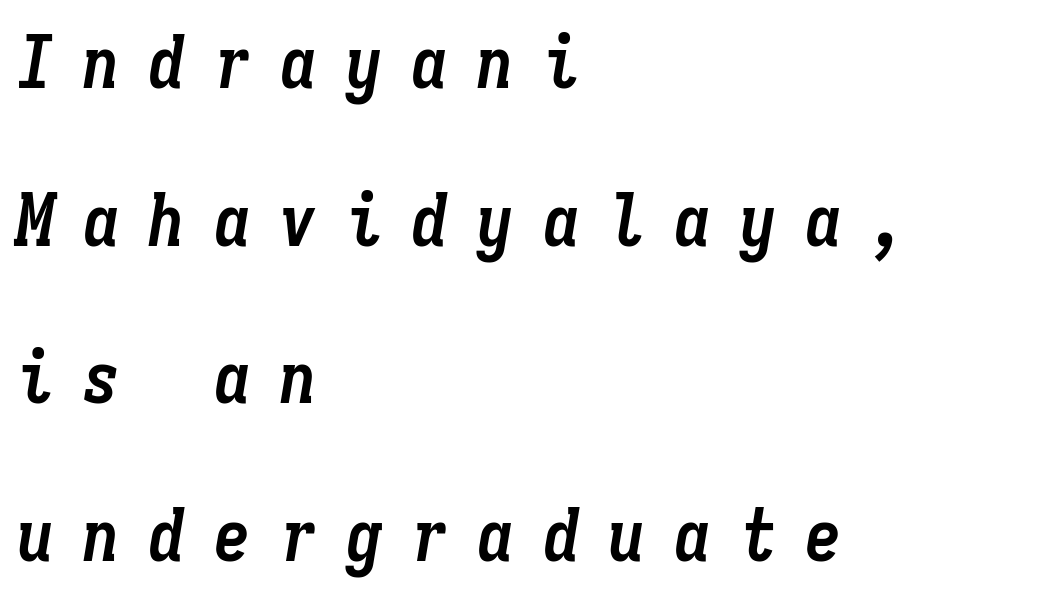
The letters march in equal steps, a hallmark of fixed-pitch type. The line-height multiplier appears high, well above default. A classic flush-left, rag-right setting is used for this passage. The face used here is rendered with a markedly widened letterfit. I'd describe the lettering as bold — thick and assertive.
